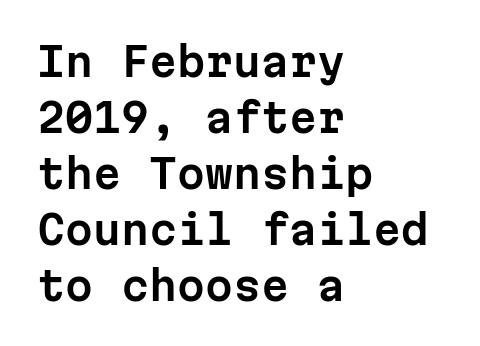
The image shows 40 px sans-serif type, upright, monospaced; set left-aligned, normal line spacing (1.4x), normal letter spacing, not underlined; low stroke contrast and a medium x-height.
